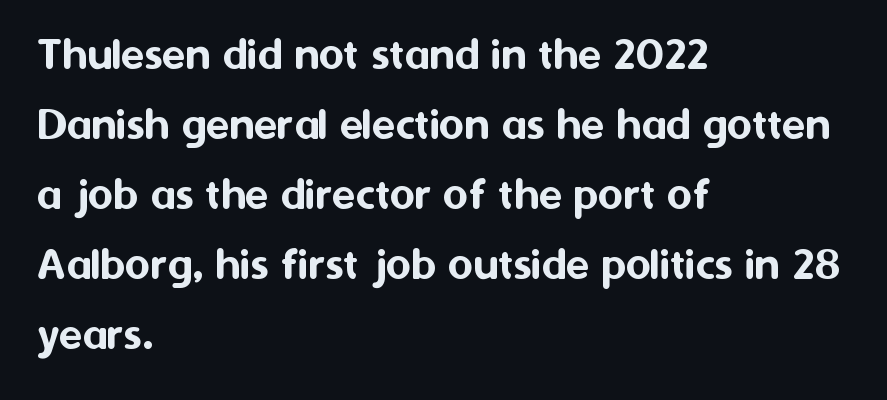
Q: Is the text italic (slanted)? A: No, it is upright.
Q: Is the typeface a serif or a sans-serif typeface? A: Sans-serif.
Q: Is the text underlined? A: No.
Q: How is the paragraph aligned? A: Left-aligned.
Q: Is the spacing between letters normal or unusually wide? A: Normal.
Q: Is the spacing between lines tight, normal or loose? A: Normal.
Q: Width (condensed, normal, or wide)? A: Normal.
Q: Stroke contrast? A: Medium.
Q: x-height? A: Medium.
Q: Monospaced? A: No.
